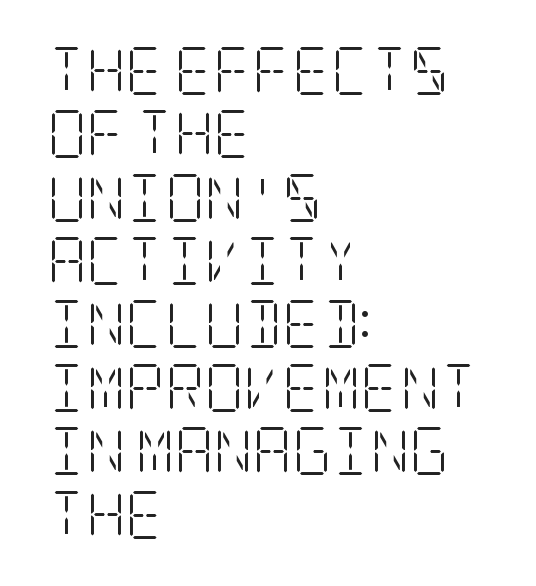
The image shows 48 px light, condensed serif type, upright; set left-aligned, normal line spacing (1.32x), normal letter spacing, not underlined; low stroke contrast and a large x-height.
